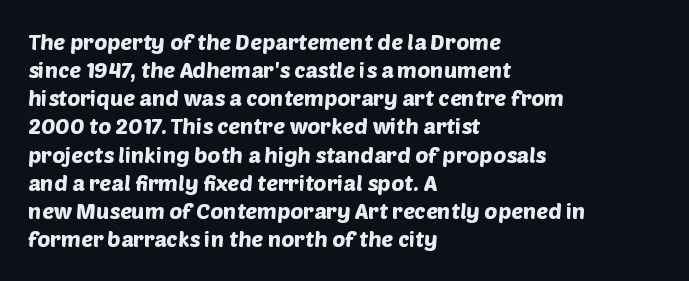
The lines sit at an ordinary, default distance from one another. Alignment: flush left. The tracking reads as untouched default to a designer's eye. The area under the type is left untouched.
